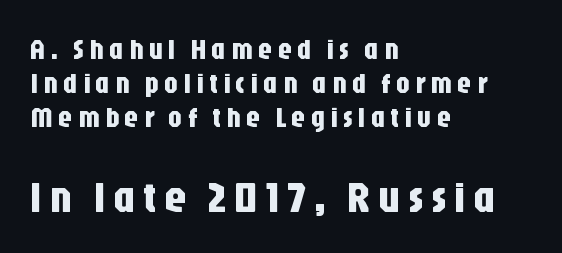
Q: Is the text italic (slanted)? A: No, it is upright.
Q: Is the typeface a serif or a sans-serif typeface? A: Sans-serif.
Q: Is the text underlined? A: No.
Q: How is the paragraph aligned? A: Left-aligned.
Q: Which block of text is set in a larger size, the first (top) or the second (bottom)? A: The second (bottom) one.
Q: Width (condensed, normal, or wide)? A: Condensed.
Q: Stroke contrast? A: Low.
Q: x-height? A: Large.
Q: Monospaced? A: No.
